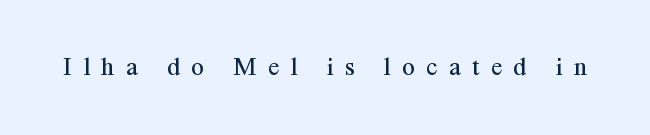
Q: Is the text bold? A: No.
Q: Is the text italic (slanted)? A: No, it is upright.
Q: Is the text underlined? A: No.
Q: Is the spacing between letters normal or unusually wide? A: Unusually wide.
